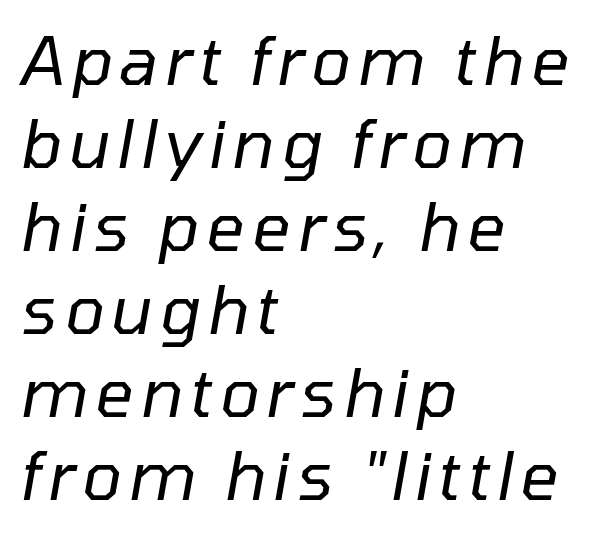
The face used here has a pronounced slope to its letters. The zone under the glyphs is completely vacant. Character widths vary here, with narrow letters taking less room than wide ones. Unbolded letterforms with no extra heft. The passage is arranged the way most books set body copy — flush left.
